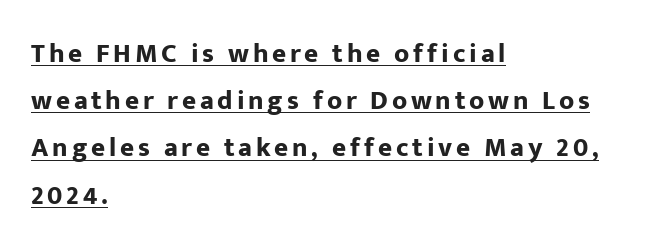
The image shows 27 px bold type, upright; set left-aligned, line spacing 1.75x, underlined.
